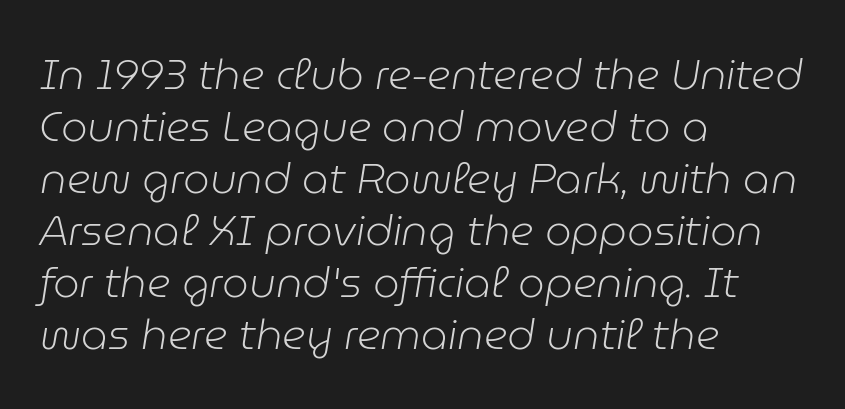
Q: Is the text bold? A: No.
Q: Is the text italic (slanted)? A: Yes, it leans right by about 9 degrees.
Q: Is the text underlined? A: No.
Q: How is the paragraph aligned? A: Left-aligned.
Q: Is the spacing between letters normal or unusually wide? A: Normal.
Q: Width (condensed, normal, or wide)? A: Normal.
Q: Stroke contrast? A: Low.
Q: x-height? A: Medium.
Q: Monospaced? A: No.
